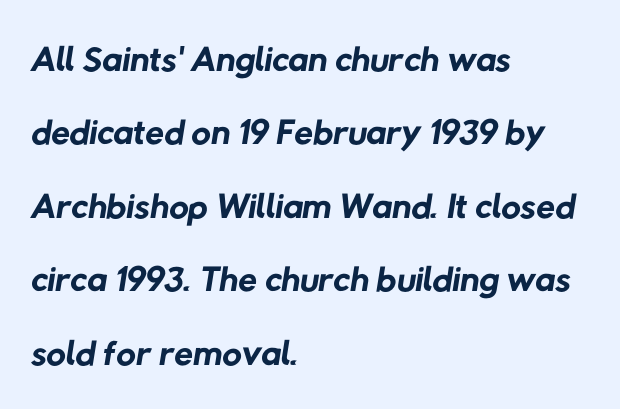
This is not heavy type; no bold has been used. The horizontal fit of the characters is conventional and even. Layout note: lines flush left. The space beneath each line is pristine and unruled.
